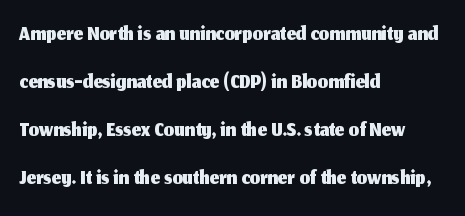
The image shows 33 px sans-serif type, upright; set left-aligned, normal line spacing (1.45x), normal letter spacing, not underlined; medium stroke contrast and a medium x-height.
